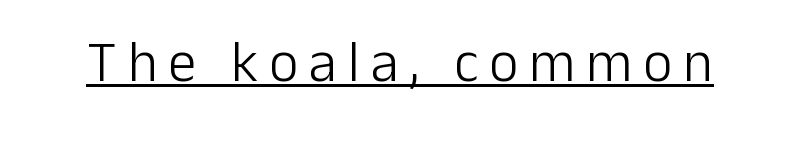
Letterform terminals end flat and unadorned throughout the passage. Nope, not italic — everything's standing straight. The typeface has the unassuming heft of standard copy or less. Spacing verdict: proportional, widths tailored to each character. Does a line run under the words? Yes, clearly.
